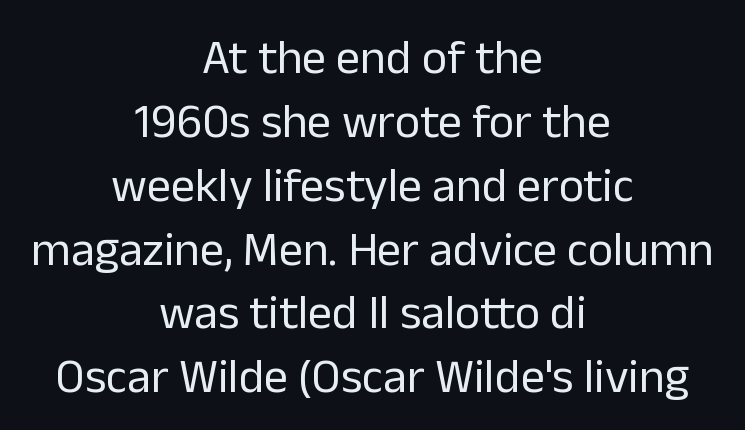
Each stroke keeps to a modest, everyday thickness or less. The letters stand straight up with perfectly vertical stems. The string is rendered with underlining switched off. The rag falls on both sides of this text block equally. These lines sit exactly where default settings would place them. Note the varied advance widths — an 'i' is clearly narrower than an 'm'.
